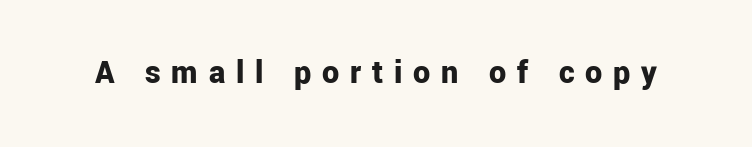
The image shows 34 px bold sans-serif type, upright; set unusually wide letter spacing (+0.32 em), not underlined; low stroke contrast and a medium x-height.
